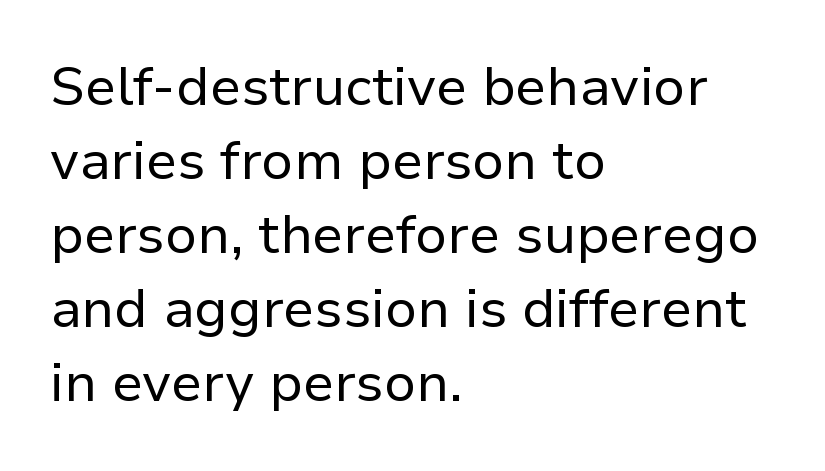
The image shows 54 px regular-weight sans-serif type, upright; set left-aligned, normal line spacing (1.37x), normal letter spacing, not underlined; low stroke contrast and a medium x-height.
